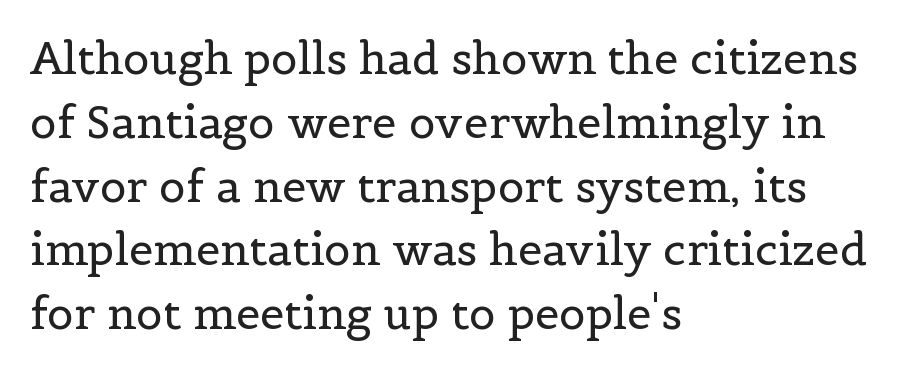
Q: Is the text bold? A: No.
Q: Is the text italic (slanted)? A: No, it is upright.
Q: Is the typeface a serif or a sans-serif typeface? A: Serif.
Q: Is the text underlined? A: No.
Q: How is the paragraph aligned? A: Left-aligned.
Q: Is the spacing between letters normal or unusually wide? A: Normal.
Q: Is the spacing between lines tight, normal or loose? A: Normal.
Q: Width (condensed, normal, or wide)? A: Normal.
Q: x-height? A: Medium.
Q: Monospaced? A: No.
